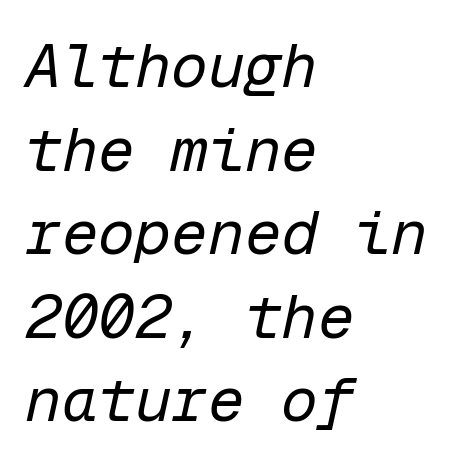
Designer's note — italics engaged. Each new line begins a customary step beneath the previous one. Vertical stems look standard width or narrower in stroke. Do the characters align in a grid? Yes, the font is monospaced.
